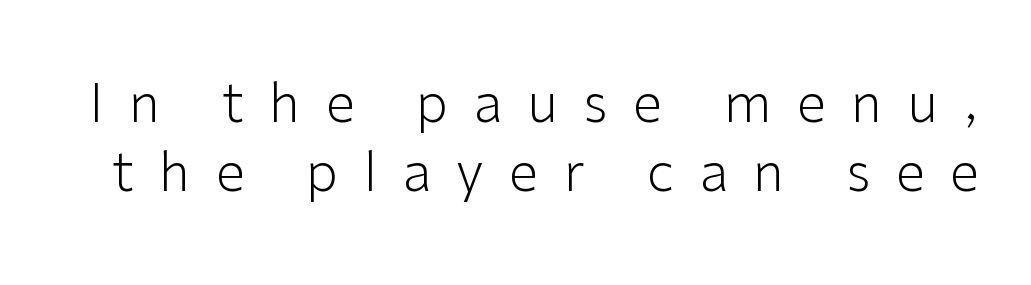
Q: Is the text bold? A: No.
Q: Is the text italic (slanted)? A: No, it is upright.
Q: Is the typeface a serif or a sans-serif typeface? A: Sans-serif.
Q: Is the text underlined? A: No.
Q: Is the spacing between letters normal or unusually wide? A: Unusually wide.
Q: Is the spacing between lines tight, normal or loose? A: Normal.
Q: Width (condensed, normal, or wide)? A: Normal.
Q: Stroke contrast? A: Low.
Q: x-height? A: Medium.
Q: Monospaced? A: No.
